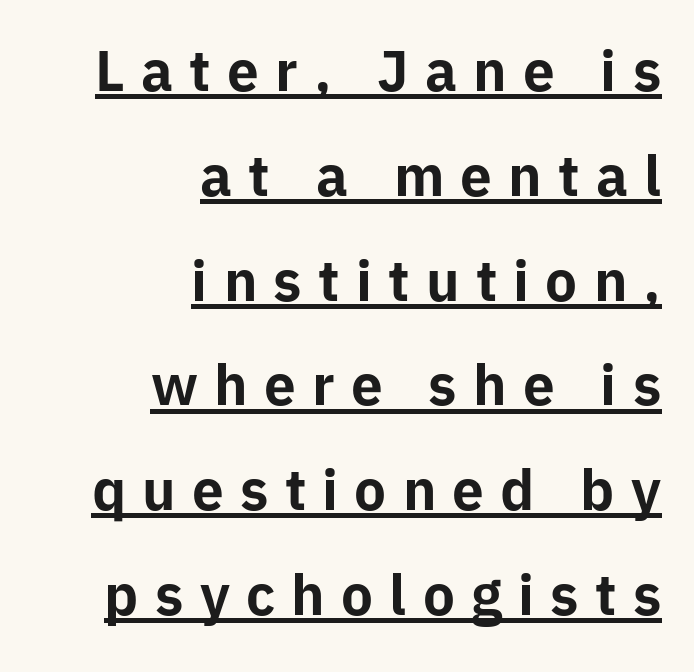
{"serif": "no", "italic": "no", "bold": "yes", "weight": "bold", "width": "normal", "stroke_contrast": "low", "x_height": "medium", "monospaced": "no", "underline": "yes", "align": "right", "line_spacing": "loose", "line_spacing_ratio": 1.94, "letter_spacing": "wide", "letter_spacing_em": 0.3, "glyph_px": 54}
